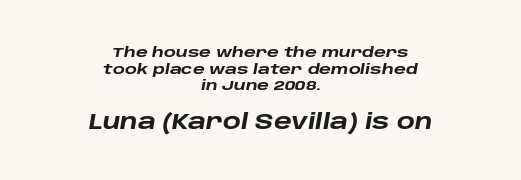
Q: Is the text bold? A: Yes.
Q: Is the text italic (slanted)? A: Yes, it leans right by about 10 degrees.
Q: Is the text underlined? A: No.
Q: How is the paragraph aligned? A: Centered.
Q: Is the spacing between letters normal or unusually wide? A: Normal.
Q: Which block of text is set in a larger size, the first (top) or the second (bottom)? A: The second (bottom) one.
